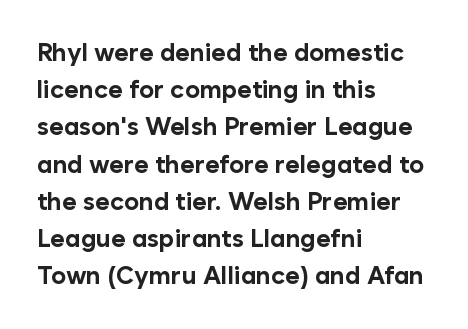
The image shows 25 px bold type, upright; set left-aligned, normal line spacing (1.49x), normal letter spacing, not underlined.
